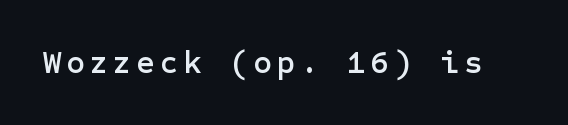
The image shows 32 px sans-serif type, upright; set not underlined; low stroke contrast and a medium x-height.
